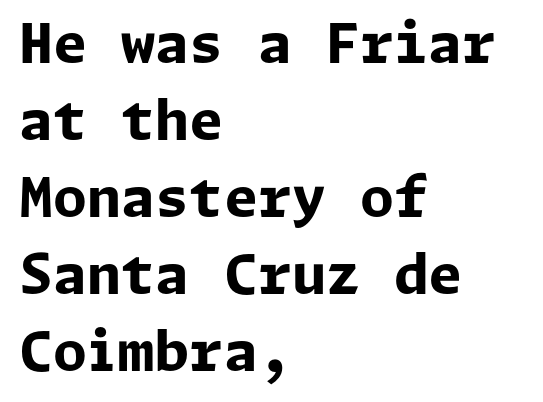
{"serif": "no", "italic": "no", "bold": "yes", "weight": "bold", "width": "normal", "stroke_contrast": "low", "x_height": "medium", "underline": "no", "align": "left", "line_spacing": "normal", "line_spacing_ratio": 1.4, "letter_spacing": "normal", "letter_spacing_em": 0.0, "glyph_px": 55}
